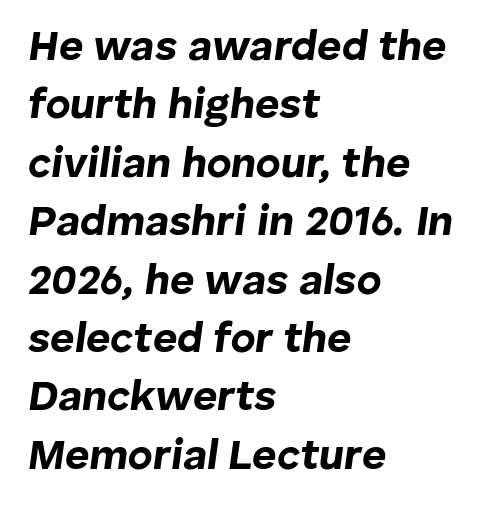
{"italic": "yes", "lean": "right", "slant_degrees": 8, "bold": "yes", "weight": "bold", "width": "normal", "stroke_contrast": "low", "x_height": "medium", "monospaced": "no", "underline": "no", "align": "left", "line_spacing": "normal", "line_spacing_ratio": 1.39, "letter_spacing": "normal", "letter_spacing_em": 0.0, "glyph_px": 42}
